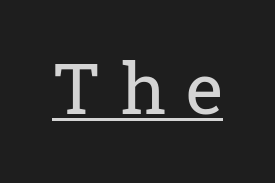
Vertical strokes here are truly vertical. Looks like regular typesetting: each glyph gets only the width it needs. Each letter's strokes conclude with small projecting serifs. Caption: lettering with a line underneath. How are the letters spaced? Widely, with obvious added tracking. Bold? No — there's no thickening of the strokes.
